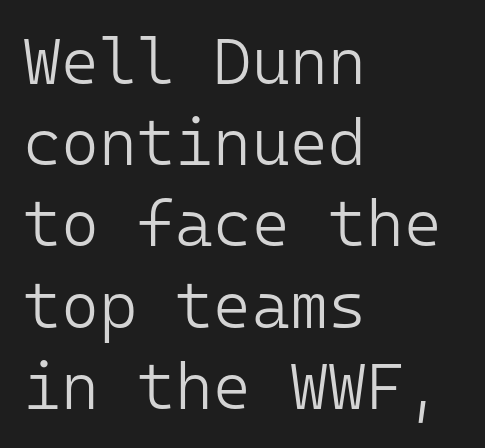
A bare baseline throughout the passage. Nothing unusual about the tracking: characters are spaced as the font intends. You can tell from the bare stems that sans-serif type was used. Quick note: interline space is typical. Posture: upright roman. The cut favours lightness, reaching ordinary text weight at its darkest.
